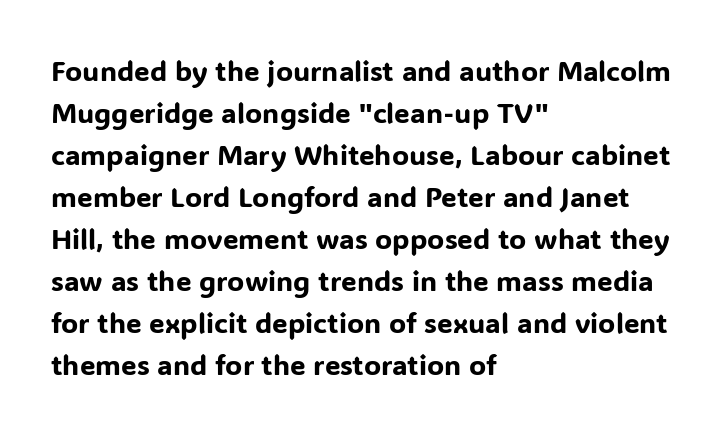
{"serif": "no", "italic": "no", "width": "normal", "stroke_contrast": "low", "x_height": "medium", "monospaced": "no", "underline": "no", "align": "left", "line_spacing": "normal", "line_spacing_ratio": 1.5, "letter_spacing": "normal", "letter_spacing_em": 0.0, "glyph_px": 28}
